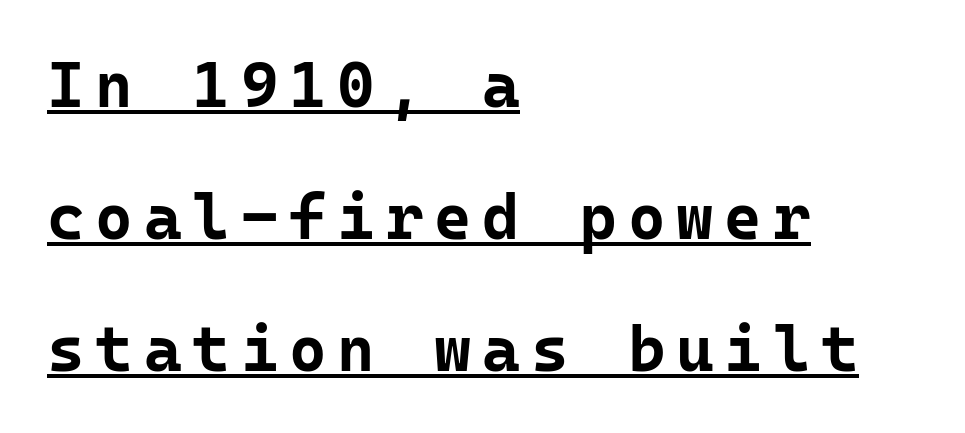
The image shows 64 px bold sans-serif type, upright, monospaced; set left-aligned, loose line spacing (2.06x), underlined; low stroke contrast and a medium x-height.
